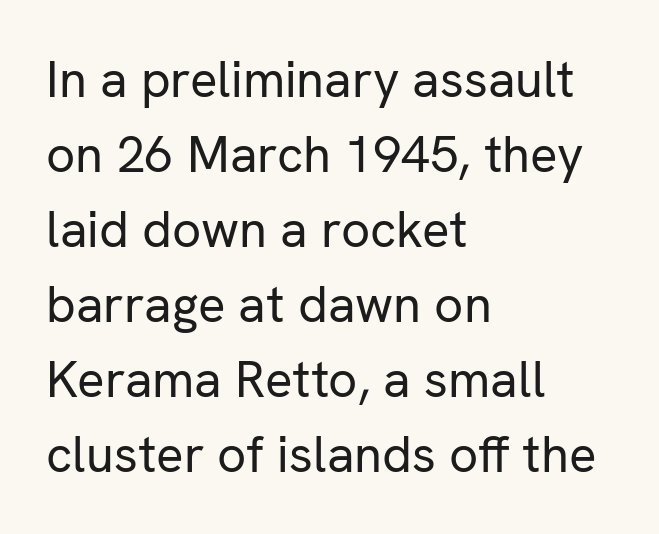
The image shows 51 px regular-weight sans-serif type, upright; set left-aligned, normal line spacing (1.47x), normal letter spacing, not underlined; low stroke contrast and a medium x-height.
